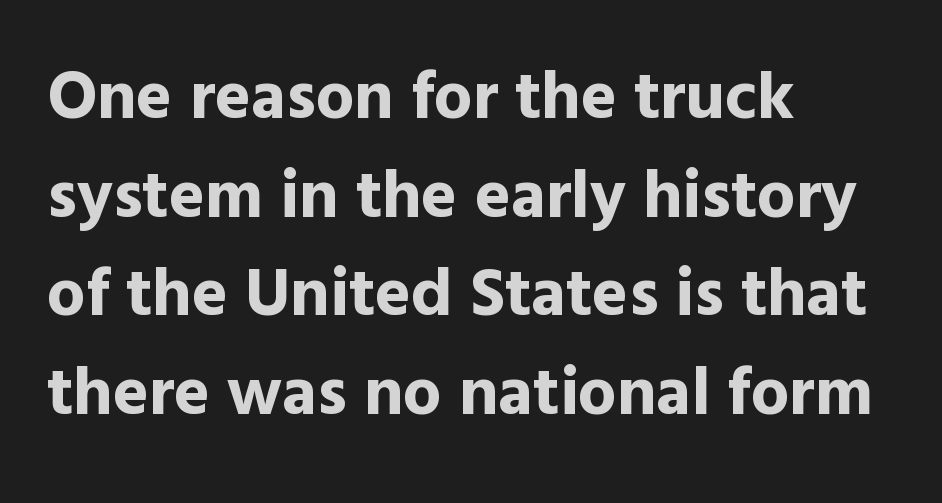
The image shows 68 px bold sans-serif type, upright; set left-aligned, normal line spacing (1.45x), normal letter spacing, not underlined; a medium x-height.
